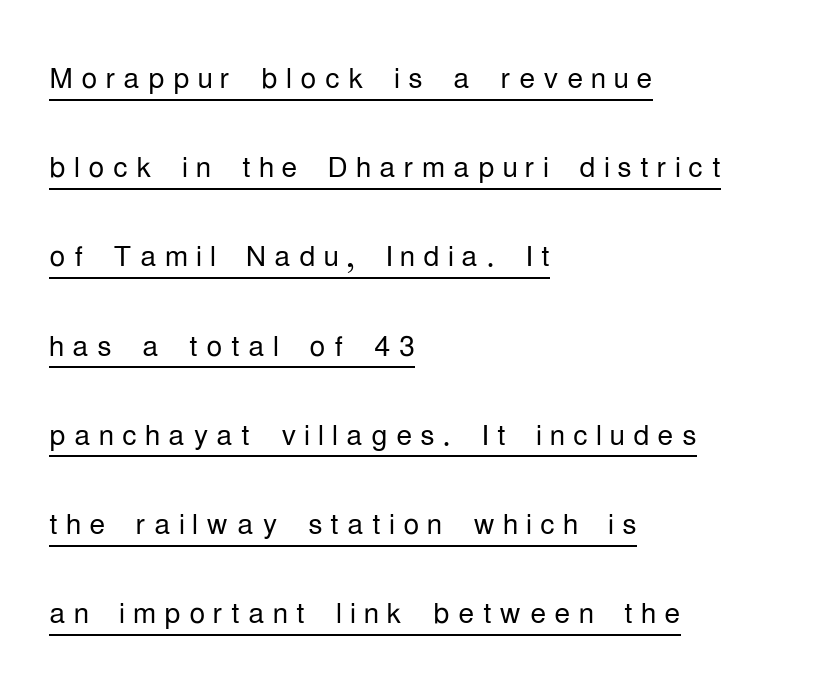
Q: Is the text bold? A: No.
Q: Is the text italic (slanted)? A: No, it is upright.
Q: Is the typeface a serif or a sans-serif typeface? A: Sans-serif.
Q: Is the text underlined? A: Yes.
Q: How is the paragraph aligned? A: Left-aligned.
Q: Is the spacing between letters normal or unusually wide? A: Unusually wide.
Q: Is the spacing between lines tight, normal or loose? A: Loose.
Q: Width (condensed, normal, or wide)? A: Condensed.
Q: Stroke contrast? A: Low.
Q: x-height? A: Medium.
Q: Monospaced? A: No.
